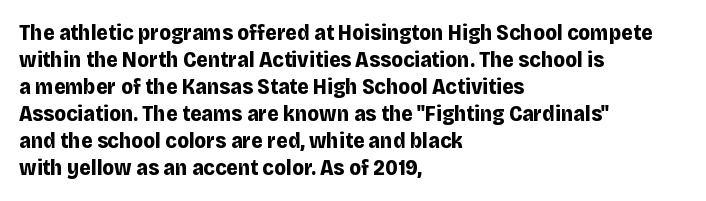
{"italic": "no", "bold": "yes", "underline": "no", "align": "left", "line_spacing_ratio": 1.23, "letter_spacing": "normal", "letter_spacing_em": 0.0, "glyph_px": 22}
